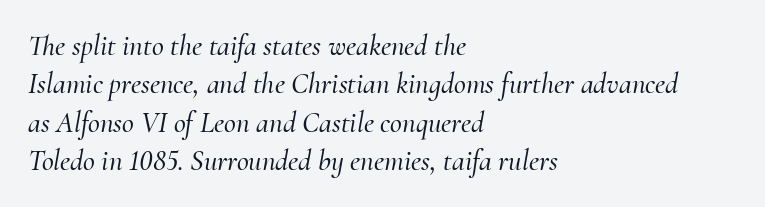
The image shows 29 px serif type, italic (leaning right); set left-aligned, normal line spacing (1.32x), normal letter spacing, not underlined; medium stroke contrast and a small x-height.
